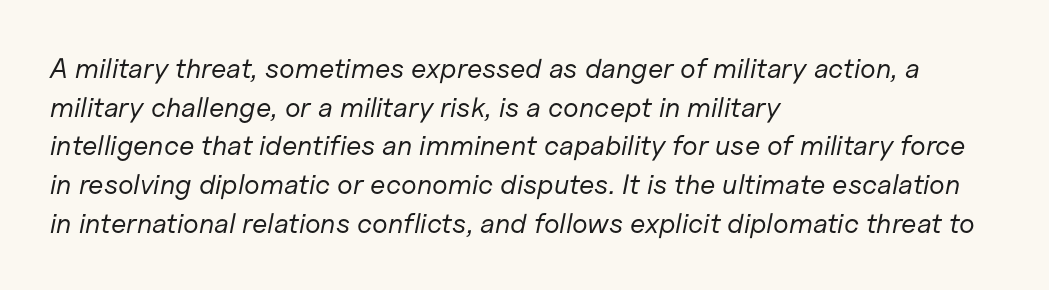
Compared with typical body copy, the letter spacing here is the same. Heaviness? Minimal to ordinary, like unemphasized prose. The passage shown is typed in a proportional face where columns would drift. There's an unmistakable incline to the writing here.
